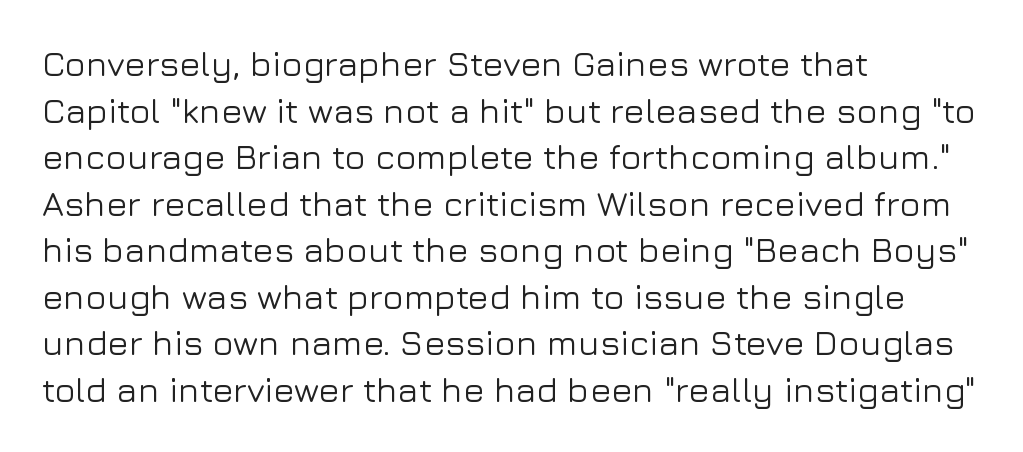
You can tell from the bare stems that sans-serif type was used. The ragged edge is on the right, which tells us the setting is flush left. Characters follow at the spacing the type designer built in. Leading matches the norm, producing a regular column. The face used here is proportionally spaced, like ordinary book or web type.
